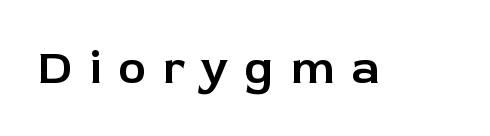
This is the regular roman posture of the typeface. Here the designer chose a conventional face with non-uniform glyph widths. In terms of letterspacing, this is a distinctly airy, spread setting. The letters carry no serifs — their stems end cleanly without finishing strokes.
